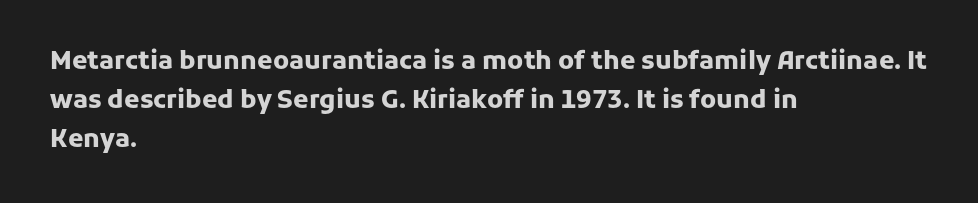
Q: Is the text bold? A: Yes.
Q: Is the text italic (slanted)? A: No, it is upright.
Q: Is the text underlined? A: No.
Q: How is the paragraph aligned? A: Left-aligned.
Q: Is the spacing between letters normal or unusually wide? A: Normal.
Q: Is the spacing between lines tight, normal or loose? A: Normal.
